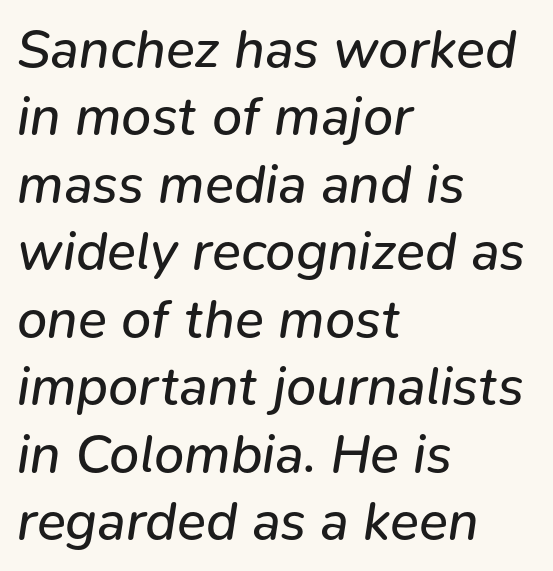
The image shows 54 px regular-weight type, italic (leaning right); set left-aligned, normal line spacing (1.25x), normal letter spacing, not underlined; low stroke contrast and a medium x-height.
